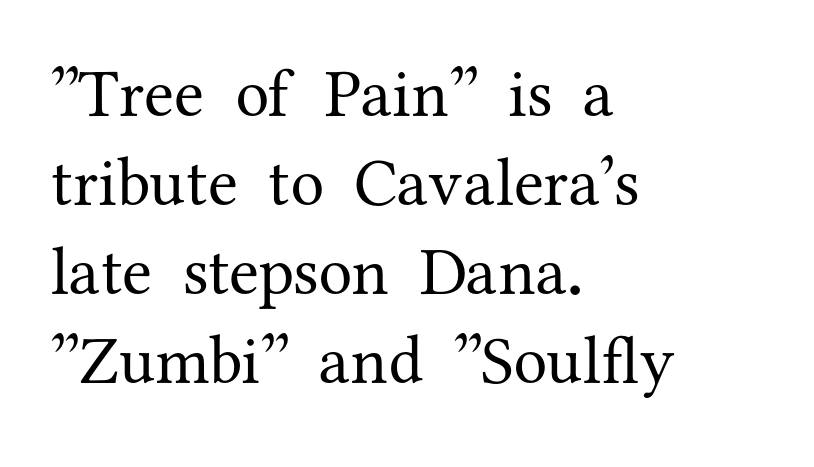
Q: Is the text bold? A: No.
Q: Is the text italic (slanted)? A: No, it is upright.
Q: Is the typeface a serif or a sans-serif typeface? A: Serif.
Q: Is the text underlined? A: No.
Q: How is the paragraph aligned? A: Left-aligned.
Q: Is the spacing between letters normal or unusually wide? A: Normal.
Q: Is the spacing between lines tight, normal or loose? A: Normal.
Q: Width (condensed, normal, or wide)? A: Normal.
Q: Stroke contrast? A: Medium.
Q: x-height? A: Medium.
Q: Monospaced? A: No.
